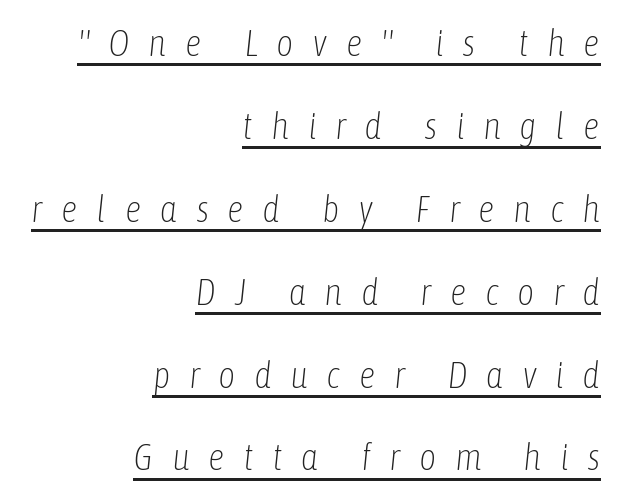
The image shows 37 px light, condensed type, italic (leaning right); set right-aligned, loose line spacing (2.24x), unusually wide letter spacing (+0.5 em), underlined; low stroke contrast and a medium x-height.
